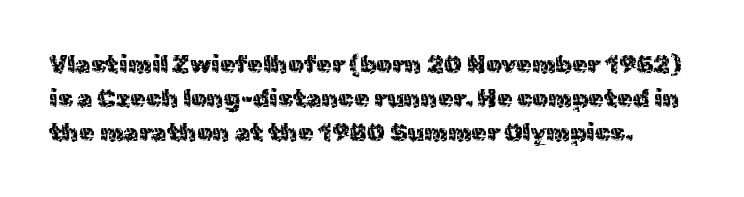
The space between consecutive lines is moderate. This reads as an unemphasized weight, regular at the heaviest. The lettering stays uniformly vertical, giving the passage a roman look. The rendering keeps characters at their native spacing. The foot of each line stays bare and open.
